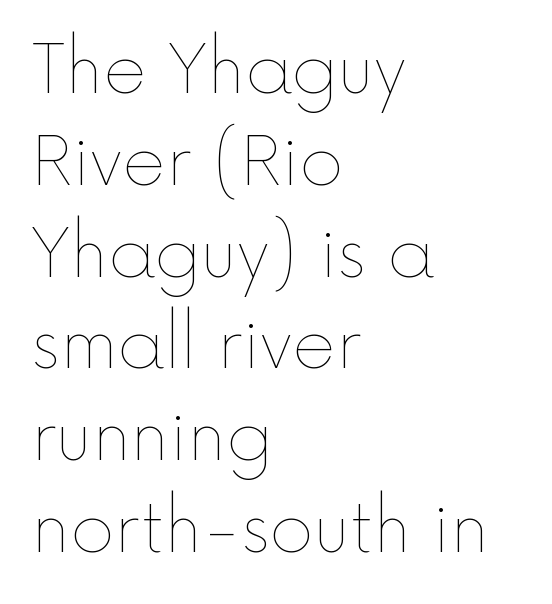
The image shows 67 px thin type, upright; set left-aligned, normal line spacing (1.37x), normal letter spacing, not underlined; a medium x-height.
